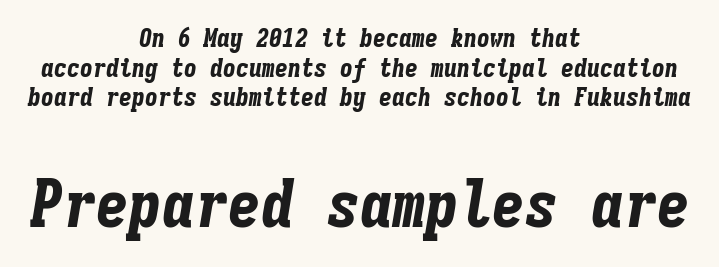
{"italic": "yes", "lean": "right", "slant_degrees": 9, "bold": "yes", "weight": "bold", "width": "condensed", "stroke_contrast": "low", "x_height": "medium", "monospaced": "yes", "underline": "no", "align": "center", "line_spacing": "tight", "line_spacing_ratio": 1.14, "letter_spacing": "normal", "letter_spacing_em": 0.0, "larger_block": "second", "size_ratio": 2.54, "glyph_px": 66}
